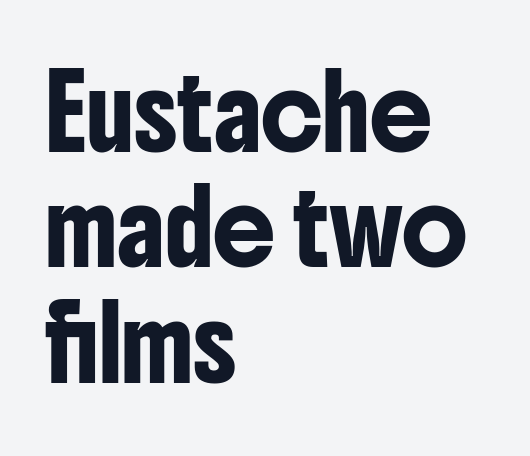
Q: Is the text italic (slanted)? A: No, it is upright.
Q: Is the typeface a serif or a sans-serif typeface? A: Sans-serif.
Q: Is the text underlined? A: No.
Q: How is the paragraph aligned? A: Left-aligned.
Q: Is the spacing between letters normal or unusually wide? A: Normal.
Q: Is the spacing between lines tight, normal or loose? A: Normal.
Q: Width (condensed, normal, or wide)? A: Condensed.
Q: Stroke contrast? A: Low.
Q: x-height? A: Medium.
Q: Monospaced? A: No.
